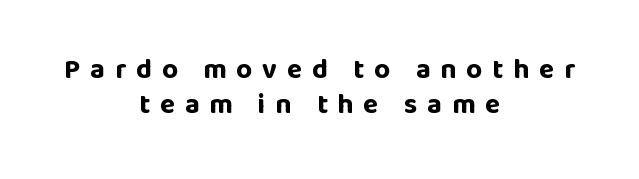
The image shows 28 px bold sans-serif type, upright; set centered, normal line spacing (1.26x), unusually wide letter spacing (+0.35 em), not underlined; low stroke contrast and a large x-height.
